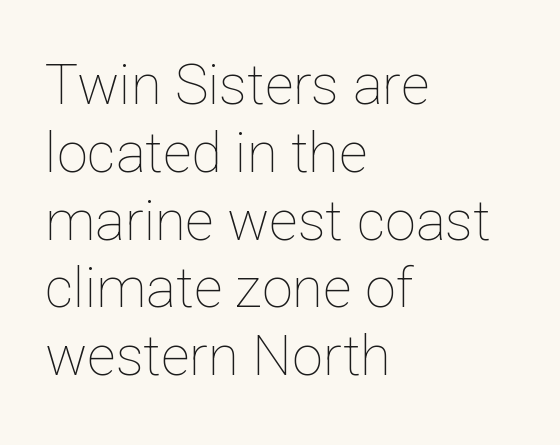
Note the varied advance widths — an 'i' is clearly narrower than an 'm'. Anything drawn beneath the words? Only blank space. The paragraph shown leans on its left margin. This reads as an unemphasized weight, regular at the heaviest. The gaps between neighbouring characters are ordinary and unremarkable.
